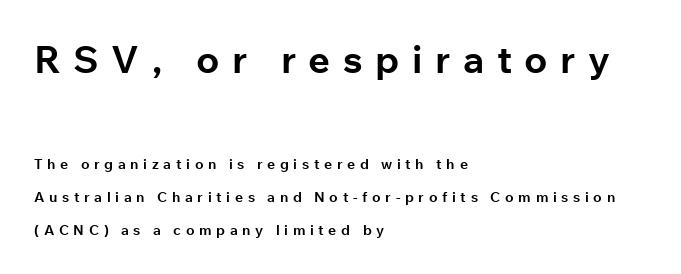
The image shows 38 px bold sans-serif type, upright; set left-aligned, loose line spacing (2.36x), unusually wide letter spacing (+0.33 em), not underlined; the first (top) block is 2.71x larger; low stroke contrast and a medium x-height.
